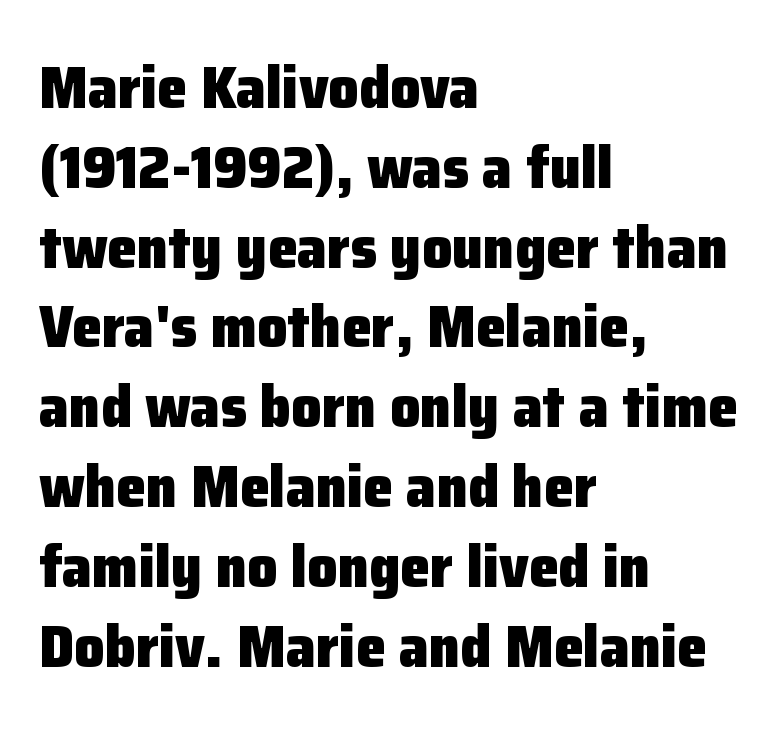
{"serif": "no", "italic": "no", "bold": "yes", "weight": "heavy", "width": "normal", "stroke_contrast": "low", "x_height": "medium", "monospaced": "no", "underline": "no", "align": "left", "line_spacing": "normal", "line_spacing_ratio": 1.33, "letter_spacing": "normal", "letter_spacing_em": 0.0, "glyph_px": 60}
